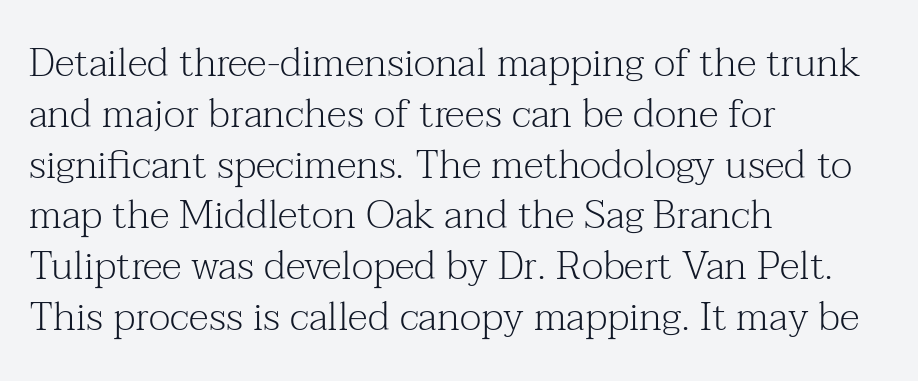
The image shows 40 px light serif type, upright; set left-aligned, normal line spacing (1.27x), normal letter spacing, not underlined; medium stroke contrast and a medium x-height.
